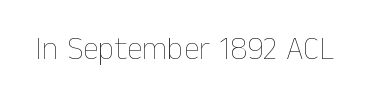
Characters remain perfectly vertical along every line. No chunkiness to these letters — they're not bold. You could not count columns in this text — the font is proportionally spaced. The gap between lines stays unmarked. This sample uses plain, unmodified letter spacing.
